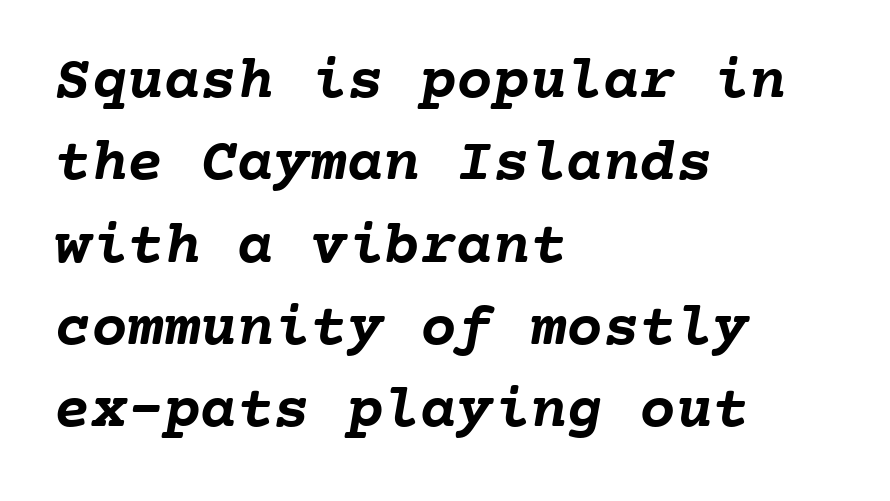
The image shows 61 px semibold type, monospaced; set left-aligned, normal line spacing (1.35x), normal letter spacing, not underlined; low stroke contrast and a medium x-height.
